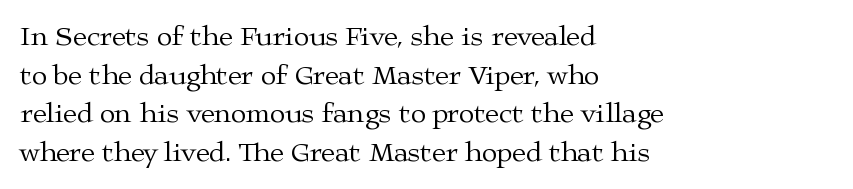
{"serif": "yes", "italic": "no", "bold": "no", "weight": "regular", "width": "wide", "stroke_contrast": "medium", "x_height": "medium", "monospaced": "no", "underline": "no", "align": "left", "line_spacing": "normal", "line_spacing_ratio": 1.38, "letter_spacing": "normal", "letter_spacing_em": 0.0, "glyph_px": 28}
